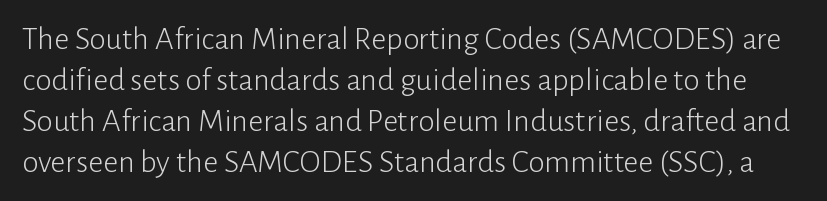
{"serif": "no", "italic": "no", "bold": "no", "weight": "light", "width": "normal", "stroke_contrast": "low", "x_height": "medium", "monospaced": "no", "underline": "no", "line_spacing_ratio": 1.24, "letter_spacing": "normal", "letter_spacing_em": 0.0, "glyph_px": 33}
